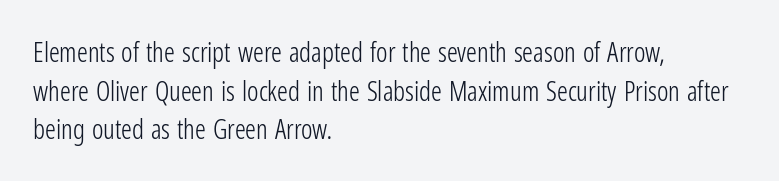
Stroke thickness stays within the range of a standard reading face or lighter. Notice how descenders clear the ascenders below comfortably — that's standard leading. There is no visible air inserted between adjacent glyphs. Casual observation: everything's shoved over to the left. The specimen omits any rule beneath the text block's lines. The letters stand straight up with perfectly vertical stems.
